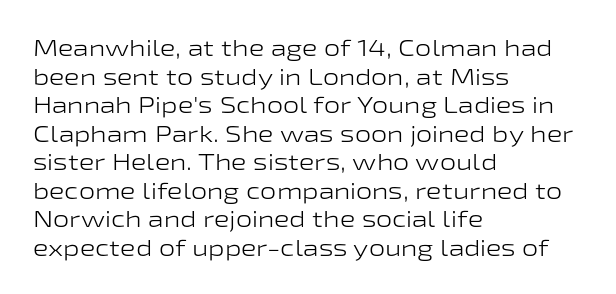
{"italic": "no", "bold": "no", "underline": "no", "align": "left", "line_spacing_ratio": 1.24, "letter_spacing": "normal", "letter_spacing_em": 0.0, "glyph_px": 23}
